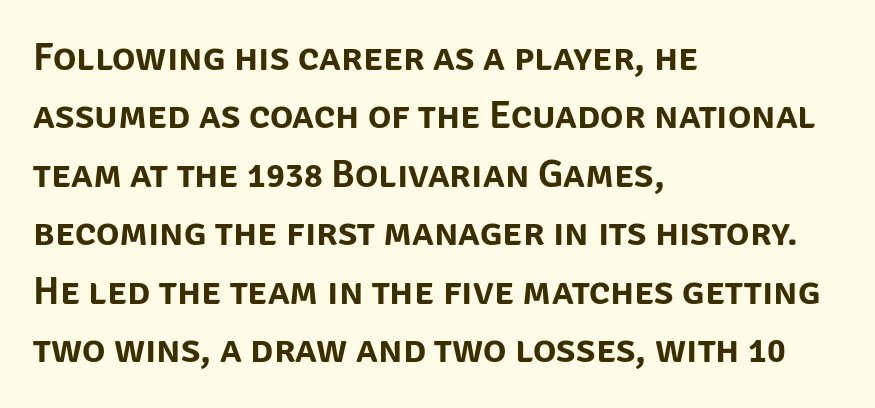
No feet cap the strokes, marking this as sans-serif type. Honestly, the letter spacing is just normal — you wouldn't notice it. A roman cut, with each character standing at attention. Each letter keeps its own natural width here, so spacing adapts to shape. Has an underline been added? It has not. The leading is moderate, giving the passage an even texture.
